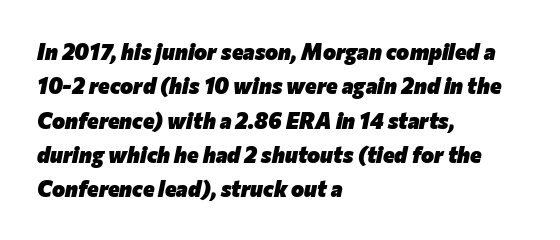
{"italic": "yes", "lean": "right", "slant_degrees": 12, "bold": "yes", "underline": "no", "align": "left", "line_spacing": "normal", "line_spacing_ratio": 1.56, "letter_spacing": "normal", "letter_spacing_em": 0.0, "glyph_px": 22}
